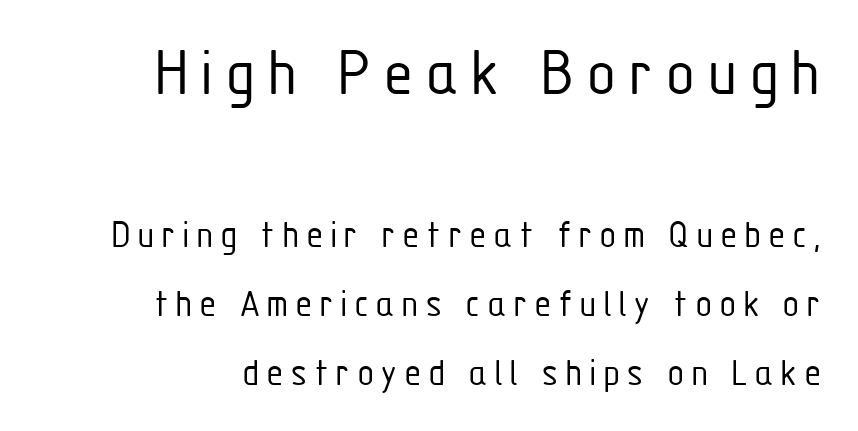
The image shows 70 px light, condensed sans-serif type, upright; set line spacing 1.73x, not underlined; the first (top) block is 1.75x larger; low stroke contrast and a medium x-height.
